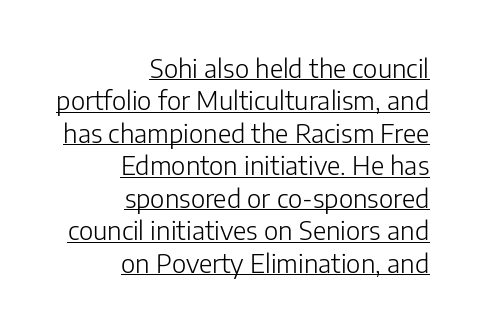
{"italic": "no", "bold": "no", "underline": "yes", "align": "right", "line_spacing": "normal", "line_spacing_ratio": 1.25, "letter_spacing": "normal", "letter_spacing_em": 0.0, "glyph_px": 26}
